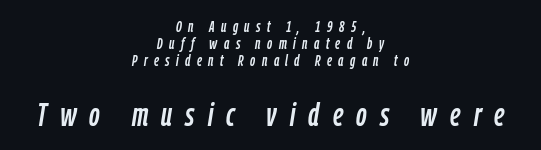
{"italic": "yes", "lean": "right", "slant_degrees": 9, "width": "condensed", "stroke_contrast": "low", "x_height": "medium", "monospaced": "no", "underline": "no", "align": "center", "line_spacing": "tight", "line_spacing_ratio": 1.07, "letter_spacing": "wide", "letter_spacing_em": 0.4, "larger_block": "second", "size_ratio": 2.06, "glyph_px": 33}
